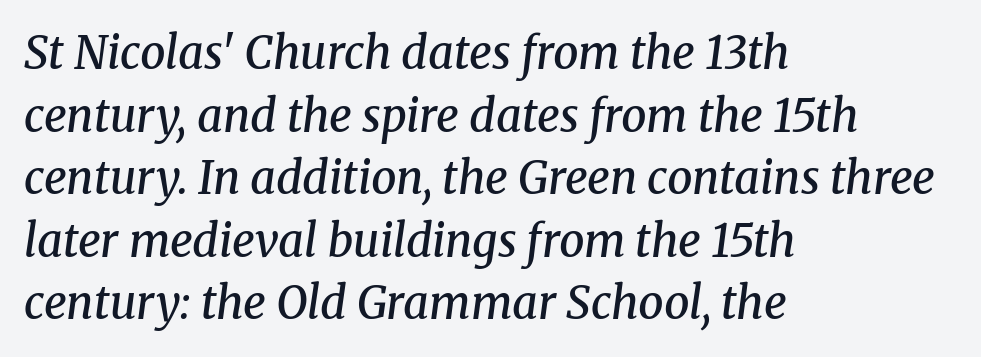
Q: Is the text bold? A: Semi-bold.
Q: Is the text italic (slanted)? A: Yes, it leans right by about 8 degrees.
Q: Is the typeface a serif or a sans-serif typeface? A: Serif.
Q: Is the text underlined? A: No.
Q: How is the paragraph aligned? A: Left-aligned.
Q: Is the spacing between letters normal or unusually wide? A: Normal.
Q: Is the spacing between lines tight, normal or loose? A: Normal.
Q: Width (condensed, normal, or wide)? A: Normal.
Q: Stroke contrast? A: Medium.
Q: x-height? A: Medium.
Q: Monospaced? A: No.
